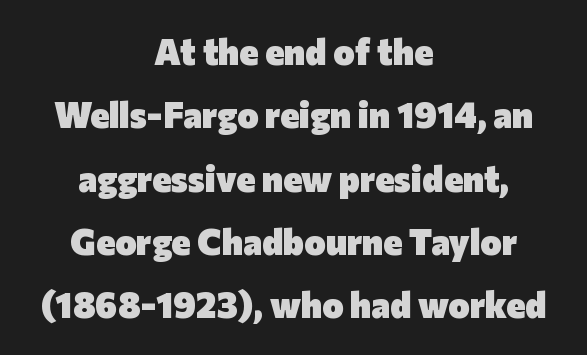
The letters sit at their default tracking, neither squeezed nor spread. A typesetter would call this proportional, since set widths differ per character. The lettering stays uniformly vertical, giving the passage a roman look. Each letter's strokes conclude bluntly, with no projecting serifs. Descenders are the only things crossing below the line. The passage is arranged like a title page — every line centered.
